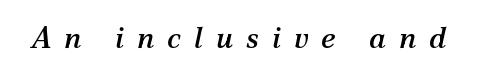
Inter-character spacing is expanded well beyond the font's built-in metrics. Typographically, this falls in the serif category. Looks like regular typesetting: each glyph gets only the width it needs. Characters are canted at an angle relative to the baseline's perpendicular. The space directly below the letters is spotless.
